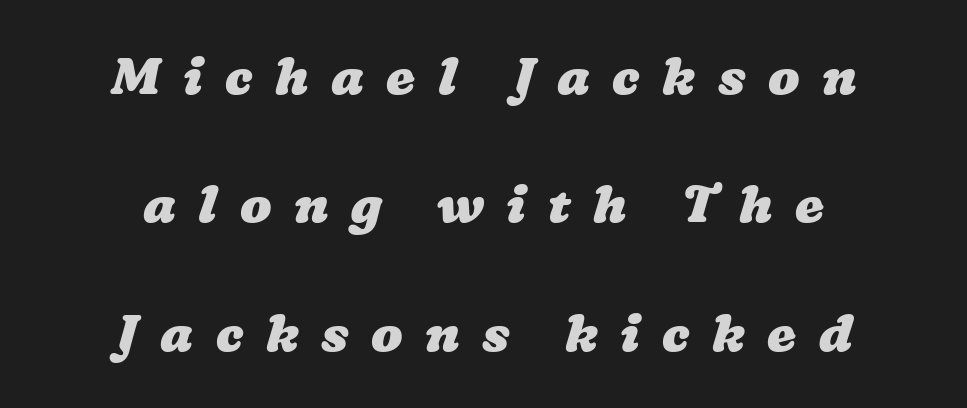
Q: Is the text bold? A: Yes.
Q: Is the text underlined? A: No.
Q: How is the paragraph aligned? A: Centered.
Q: Is the spacing between letters normal or unusually wide? A: Unusually wide.
Q: Is the spacing between lines tight, normal or loose? A: Loose.
Q: Width (condensed, normal, or wide)? A: Wide.
Q: Stroke contrast? A: Low.
Q: x-height? A: Medium.
Q: Monospaced? A: No.
